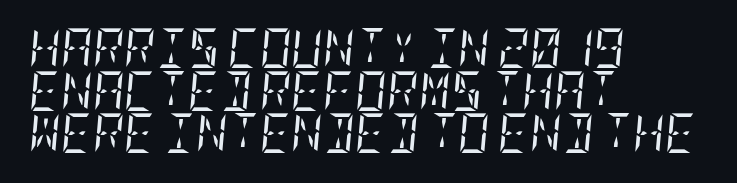
{"serif": "yes", "italic": "yes", "lean": "right", "slant_degrees": 5, "bold": "no", "weight": "regular", "width": "condensed", "stroke_contrast": "low", "x_height": "large", "underline": "no", "align": "left", "line_spacing": "tight", "line_spacing_ratio": 1.09, "letter_spacing": "normal", "letter_spacing_em": 0.0, "glyph_px": 39}
